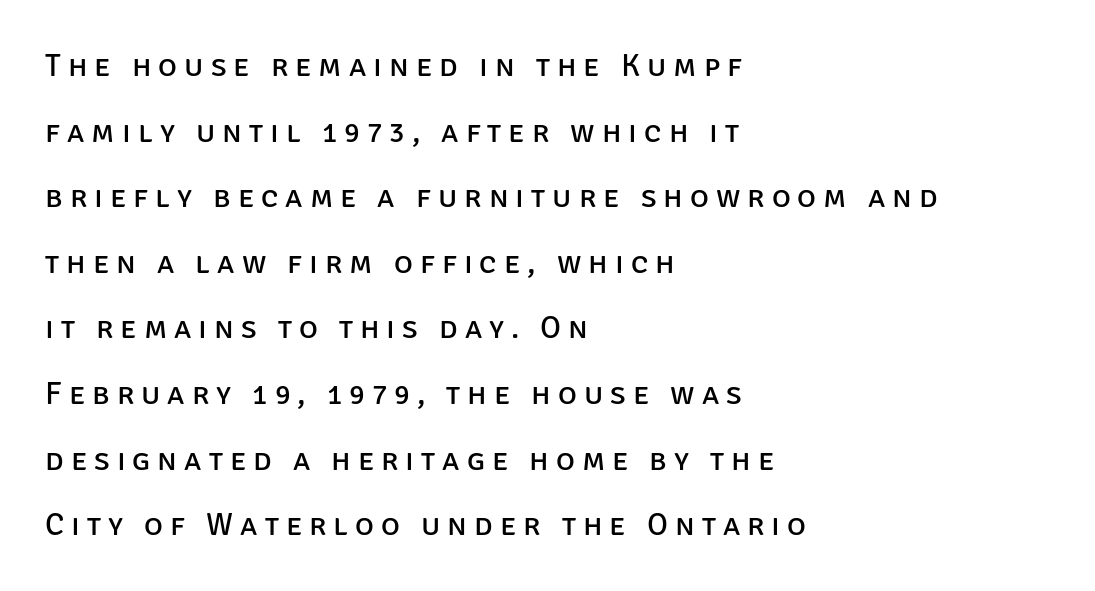
{"serif": "no", "italic": "no", "bold": "no", "weight": "regular", "width": "normal", "stroke_contrast": "low", "x_height": "large", "monospaced": "no", "underline": "no", "align": "left", "line_spacing": "loose", "line_spacing_ratio": 2.05, "letter_spacing": "wide", "letter_spacing_em": 0.22, "glyph_px": 32}
